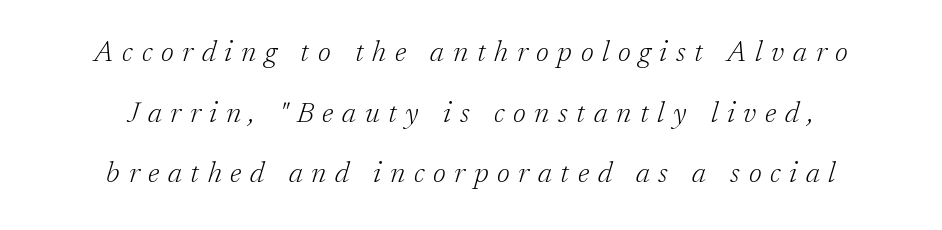
Q: Is the text bold? A: No.
Q: Is the text italic (slanted)? A: Yes, it leans right by about 17 degrees.
Q: Is the typeface a serif or a sans-serif typeface? A: Serif.
Q: Is the text underlined? A: No.
Q: How is the paragraph aligned? A: Centered.
Q: Is the spacing between letters normal or unusually wide? A: Unusually wide.
Q: Is the spacing between lines tight, normal or loose? A: Loose.
Q: Width (condensed, normal, or wide)? A: Normal.
Q: Stroke contrast? A: Low.
Q: x-height? A: Medium.
Q: Monospaced? A: No.
